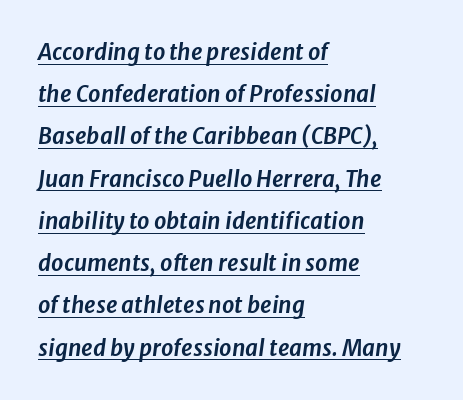
The image shows 22 px text type, italic (leaning right); set left-aligned, loose line spacing (1.92x), normal letter spacing, underlined.
